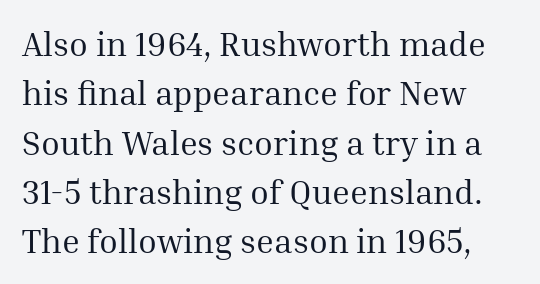
{"serif": "yes", "italic": "no", "bold": "no", "weight": "regular", "width": "normal", "stroke_contrast": "medium", "x_height": "medium", "monospaced": "no", "underline": "no", "align": "left", "line_spacing": "normal", "line_spacing_ratio": 1.45, "letter_spacing": "normal", "letter_spacing_em": 0.0, "glyph_px": 34}
